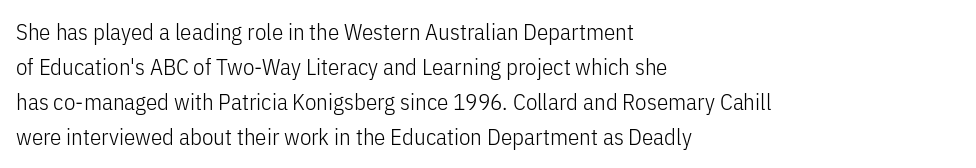
Q: Is the text bold? A: No.
Q: Is the text italic (slanted)? A: No, it is upright.
Q: Is the text underlined? A: No.
Q: How is the paragraph aligned? A: Left-aligned.
Q: Is the spacing between letters normal or unusually wide? A: Normal.
Q: Is the spacing between lines tight, normal or loose? A: Normal.
